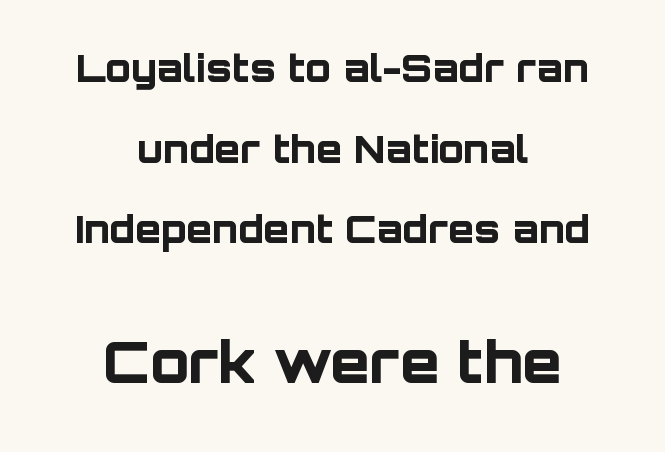
The image shows 57 px bold sans-serif type, upright; set centered, loose line spacing (2.12x), normal letter spacing, not underlined; the second (bottom) block is 1.5x larger; low stroke contrast and a large x-height.
